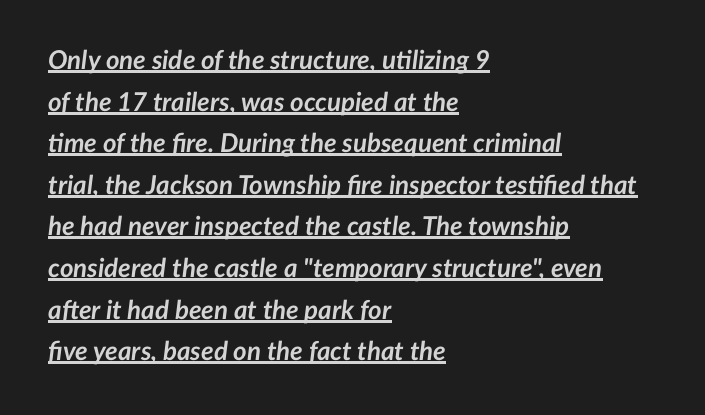
The image shows 26 px bold type, italic (leaning right); set left-aligned, normal line spacing (1.6x), normal letter spacing, underlined.
